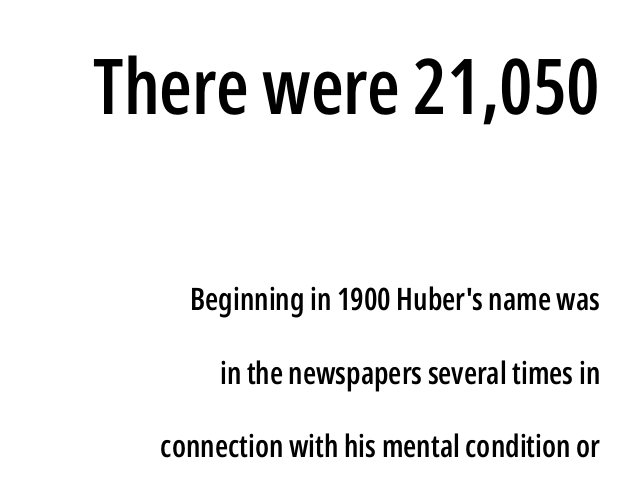
The passage is arranged like a letterhead date or caption credit — flush right. Which of the two is more prominent by size? The first, at the top. A clean baseline with only descenders dipping below it. The letterforms sit shoulder to shoulder at normal distance. Characters remain perfectly vertical along every line.
